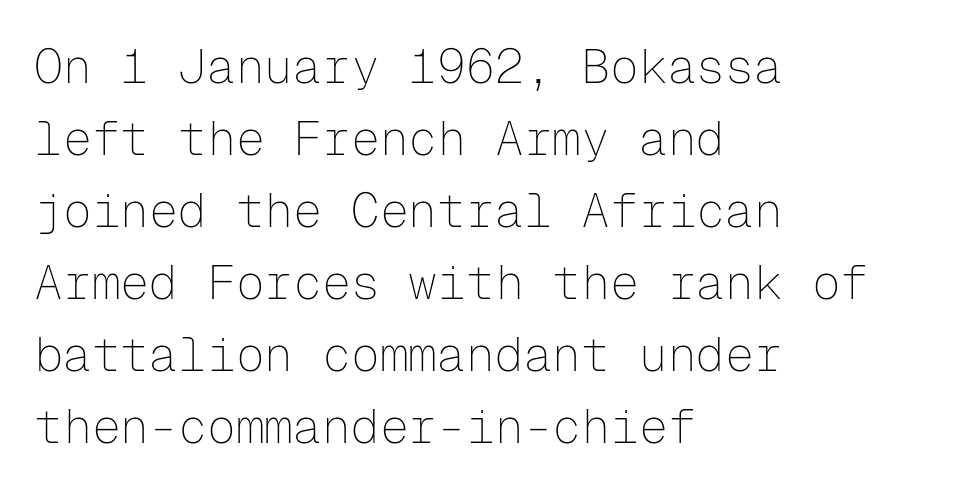
Q: Is the text bold? A: No.
Q: Is the text italic (slanted)? A: No, it is upright.
Q: Is the typeface a serif or a sans-serif typeface? A: Sans-serif.
Q: Is the text underlined? A: No.
Q: How is the paragraph aligned? A: Left-aligned.
Q: Is the spacing between letters normal or unusually wide? A: Normal.
Q: Is the spacing between lines tight, normal or loose? A: Normal.
Q: Width (condensed, normal, or wide)? A: Normal.
Q: Stroke contrast? A: Low.
Q: x-height? A: Medium.
Q: Monospaced? A: Yes.
